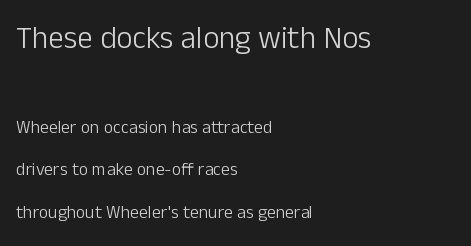
{"serif": "no", "italic": "no", "bold": "no", "weight": "light", "width": "normal", "stroke_contrast": "low", "x_height": "medium", "monospaced": "no", "underline": "no", "align": "left", "line_spacing": "loose", "line_spacing_ratio": 2.36, "letter_spacing": "normal", "letter_spacing_em": 0.0, "larger_block": "first", "size_ratio": 1.72, "glyph_px": 31}
